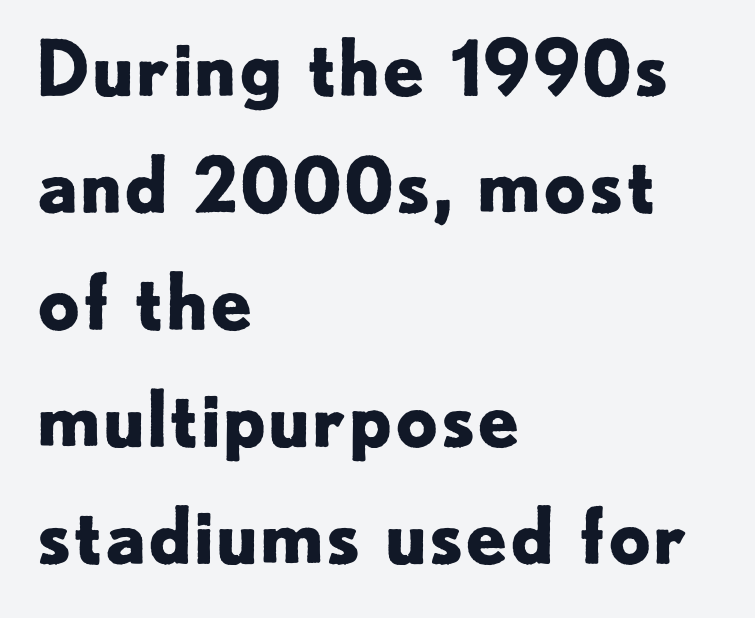
{"serif": "no", "italic": "no", "bold": "yes", "weight": "bold", "width": "normal", "stroke_contrast": "low", "x_height": "small", "monospaced": "no", "underline": "no", "align": "left", "line_spacing": "normal", "line_spacing_ratio": 1.54, "letter_spacing": "normal", "letter_spacing_em": 0.0, "glyph_px": 76}
